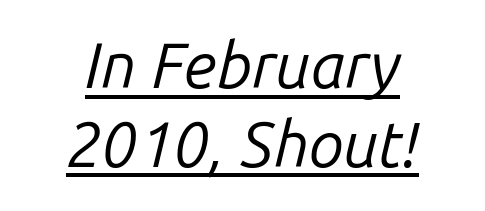
The image shows 64 px regular-weight type, italic (leaning right); set centered, line spacing 1.23x, normal letter spacing, underlined; low stroke contrast and a medium x-height.
